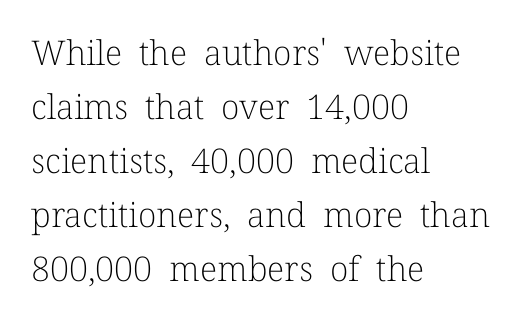
{"serif": "yes", "italic": "no", "bold": "no", "weight": "light", "width": "normal", "stroke_contrast": "low", "x_height": "medium", "monospaced": "no", "underline": "no", "align": "left", "line_spacing": "normal", "line_spacing_ratio": 1.59, "letter_spacing": "normal", "letter_spacing_em": 0.0, "glyph_px": 34}
